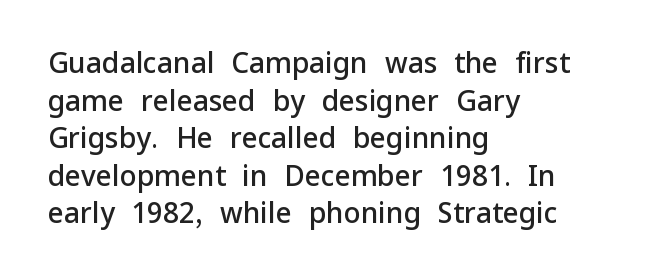
The image shows 28 px semibold sans-serif type, upright; set left-aligned, normal line spacing (1.34x), normal letter spacing, not underlined; low stroke contrast and a medium x-height.
